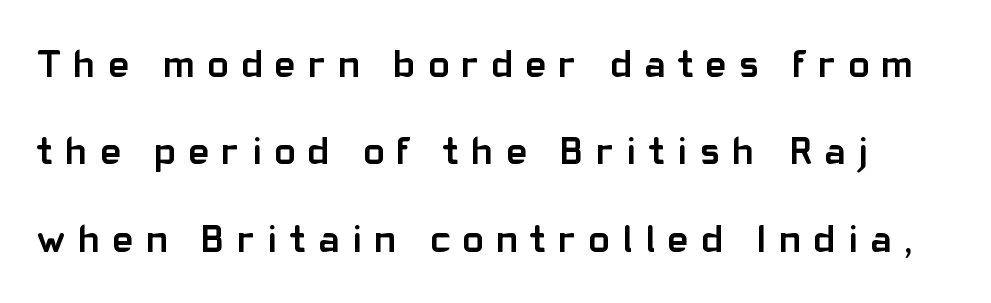
The image shows 39 px semibold sans-serif type, upright; set loose line spacing (2.24x), unusually wide letter spacing (+0.33 em), not underlined; low stroke contrast and a medium x-height.
